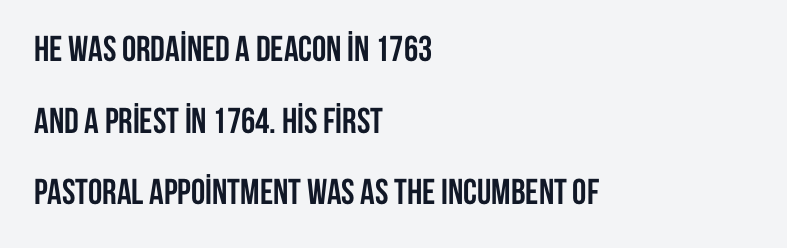
The image shows 36 px semibold, condensed sans-serif type, upright; set left-aligned, loose line spacing (1.99x), normal letter spacing, not underlined; low stroke contrast and a large x-height.
